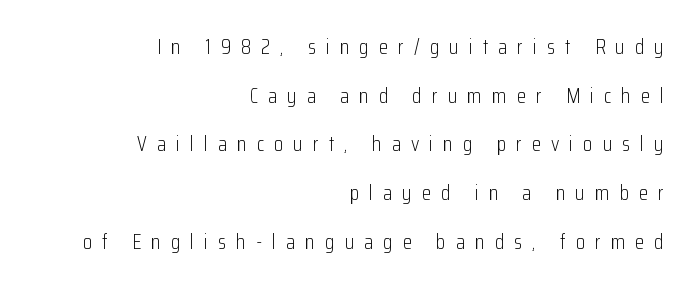
Q: Is the text bold? A: No.
Q: Is the text italic (slanted)? A: No, it is upright.
Q: Is the text underlined? A: No.
Q: How is the paragraph aligned? A: Right-aligned.
Q: Is the spacing between letters normal or unusually wide? A: Unusually wide.
Q: Is the spacing between lines tight, normal or loose? A: Loose.
